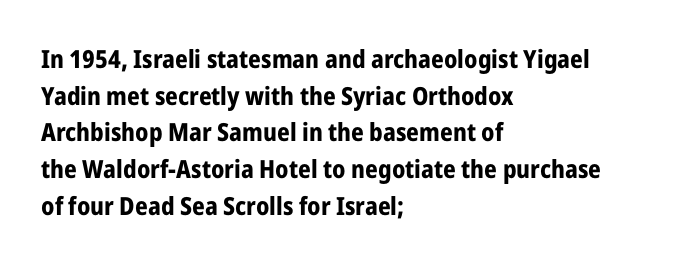
Q: Is the text bold? A: Yes.
Q: Is the text italic (slanted)? A: No, it is upright.
Q: Is the text underlined? A: No.
Q: How is the paragraph aligned? A: Left-aligned.
Q: Is the spacing between letters normal or unusually wide? A: Normal.
Q: Is the spacing between lines tight, normal or loose? A: Normal.
